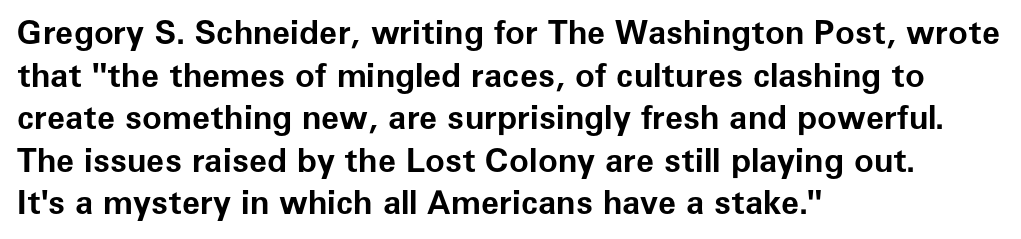
Characters remain perfectly vertical along every line. Observe the ordinary spacing: letters are neighbours, not strangers. Bold? Absolutely — the strokes are thick and heavy. In terms of letterform style, serifs are entirely absent. These lines are set flush left with a ragged right edge.
